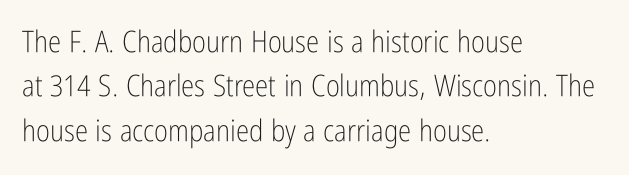
Q: Is the text bold? A: No.
Q: Is the text italic (slanted)? A: No, it is upright.
Q: Is the typeface a serif or a sans-serif typeface? A: Sans-serif.
Q: Is the text underlined? A: No.
Q: How is the paragraph aligned? A: Left-aligned.
Q: Is the spacing between letters normal or unusually wide? A: Normal.
Q: Is the spacing between lines tight, normal or loose? A: Normal.
Q: Width (condensed, normal, or wide)? A: Condensed.
Q: Stroke contrast? A: Low.
Q: x-height? A: Medium.
Q: Monospaced? A: No.
